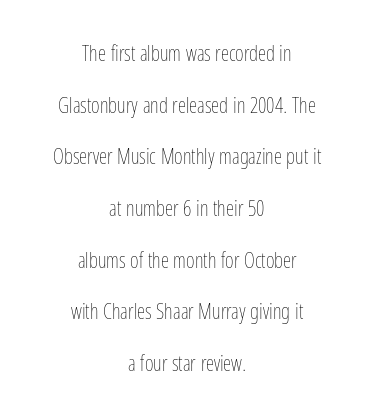
Think standard paragraph weight, or any step lighter than that. The gap between lines stays unmarked. The letters stand upright; this is a roman face. The face used here is rendered with its standard letterfit. Both edges are ragged and mirror each other, which tells us the setting is centered.
